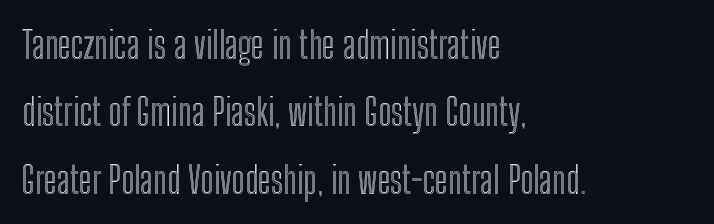
{"italic": "no", "width": "condensed", "x_height": "medium", "monospaced": "no", "underline": "no", "align": "left", "line_spacing_ratio": 1.82, "letter_spacing": "normal", "letter_spacing_em": 0.0, "glyph_px": 37}
